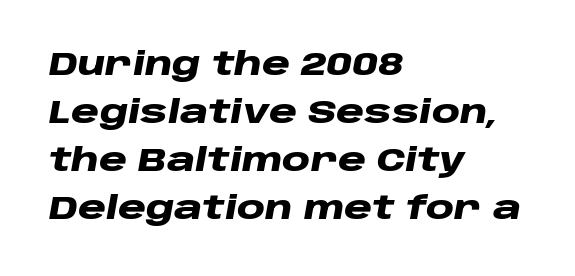
The image shows 32 px heavy, wide type, italic (leaning right); set left-aligned, normal line spacing (1.5x), normal letter spacing, not underlined; low stroke contrast and a large x-height.
